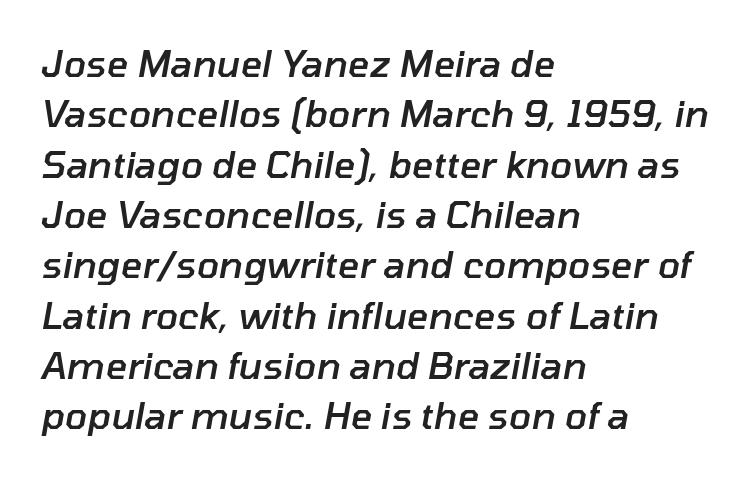
{"italic": "yes", "lean": "right", "slant_degrees": 10, "bold": "semi", "weight": "semibold", "width": "normal", "stroke_contrast": "low", "x_height": "medium", "monospaced": "no", "underline": "no", "align": "left", "line_spacing": "normal", "line_spacing_ratio": 1.36, "letter_spacing": "normal", "letter_spacing_em": 0.0, "glyph_px": 37}
